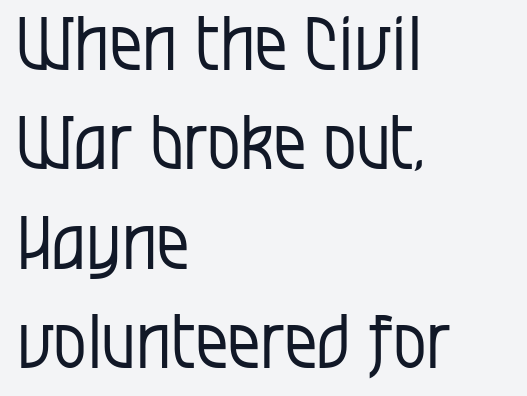
{"serif": "no", "italic": "no", "bold": "no", "weight": "regular", "width": "condensed", "stroke_contrast": "low", "x_height": "large", "monospaced": "no", "underline": "no", "align": "left", "line_spacing": "normal", "line_spacing_ratio": 1.36, "letter_spacing": "normal", "letter_spacing_em": 0.0, "glyph_px": 73}
